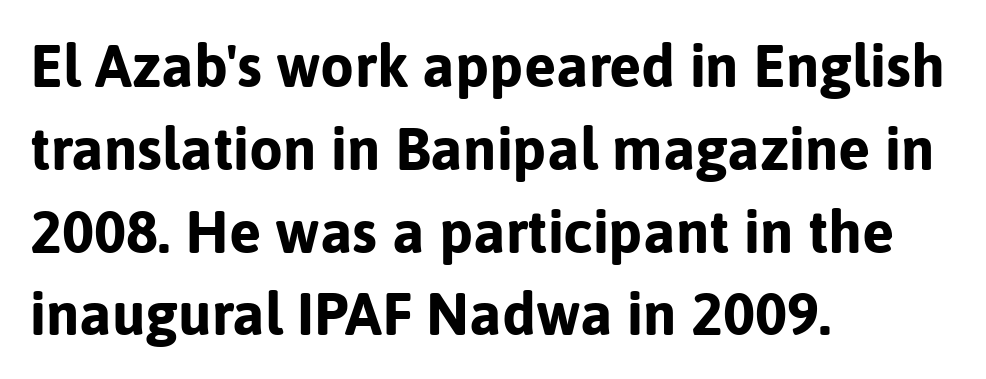
{"serif": "no", "italic": "no", "bold": "yes", "weight": "bold", "width": "normal", "stroke_contrast": "low", "x_height": "medium", "monospaced": "no", "underline": "no", "align": "left", "line_spacing": "normal", "line_spacing_ratio": 1.38, "letter_spacing": "normal", "letter_spacing_em": 0.0, "glyph_px": 60}
